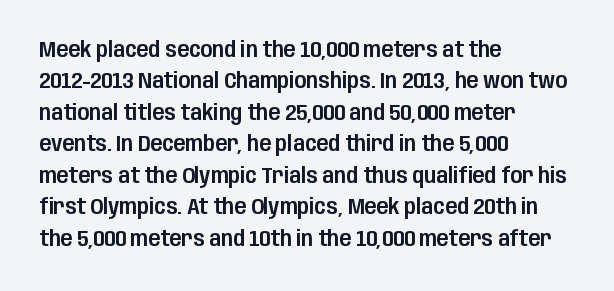
The image shows 22 px text type, upright; set left-aligned, normal line spacing (1.43x), normal letter spacing, not underlined.
